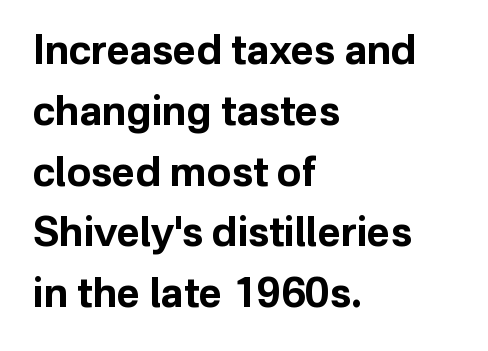
Check under the words: just untouched page. This sample uses a sans-serif face. Tracking value appears to be zero — textbook default spacing. A full-strength bold gives these letters their thick strokes. The axis of the letterforms is exactly vertical.
